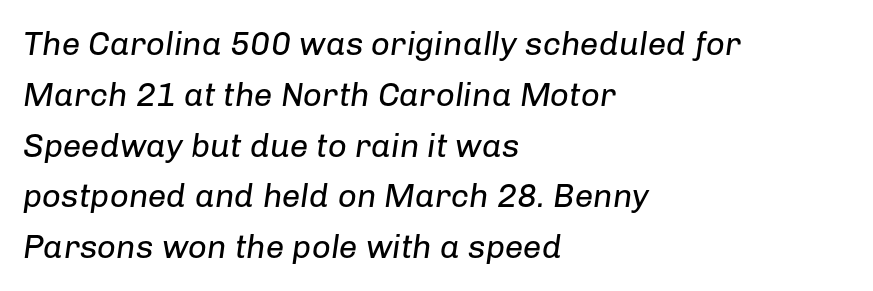
The image shows 33 px regular-weight type, italic (leaning right); set left-aligned, normal line spacing (1.54x), normal letter spacing, not underlined; low stroke contrast and a medium x-height.
